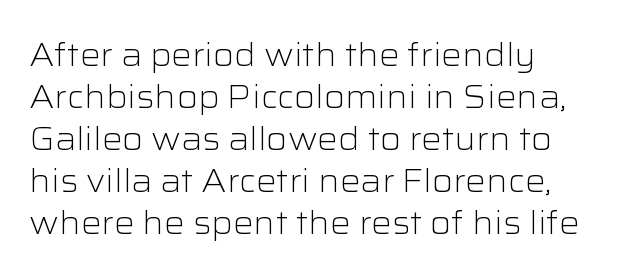
Q: Is the text bold? A: No.
Q: Is the text italic (slanted)? A: No, it is upright.
Q: Is the typeface a serif or a sans-serif typeface? A: Sans-serif.
Q: Is the text underlined? A: No.
Q: How is the paragraph aligned? A: Left-aligned.
Q: Is the spacing between letters normal or unusually wide? A: Normal.
Q: Is the spacing between lines tight, normal or loose? A: Normal.
Q: Width (condensed, normal, or wide)? A: Wide.
Q: Stroke contrast? A: Low.
Q: x-height? A: Medium.
Q: Monospaced? A: No.
